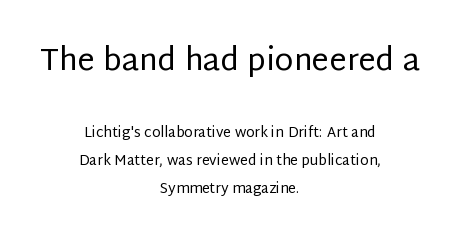
{"serif": "no", "italic": "no", "bold": "no", "weight": "regular", "width": "normal", "stroke_contrast": "low", "x_height": "large", "monospaced": "no", "underline": "no", "align": "center", "line_spacing": "loose", "line_spacing_ratio": 1.99, "letter_spacing": "normal", "letter_spacing_em": 0.0, "larger_block": "first", "size_ratio": 2.21, "glyph_px": 31}
